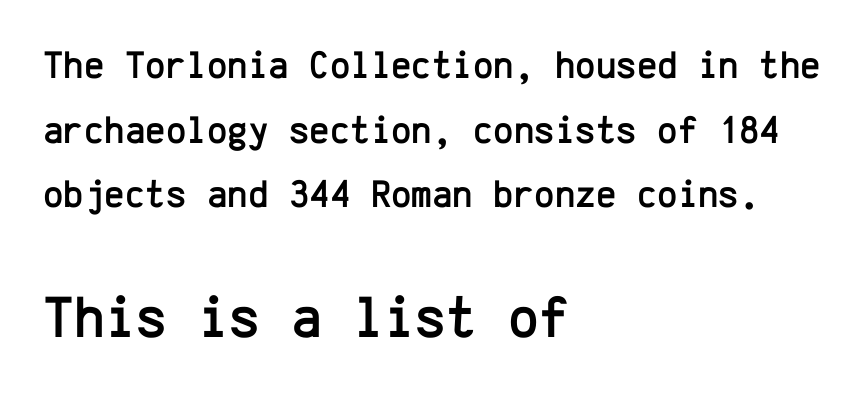
{"serif": "no", "italic": "no", "width": "normal", "stroke_contrast": "low", "x_height": "medium", "monospaced": "yes", "underline": "no", "align": "left", "line_spacing": "normal", "line_spacing_ratio": 1.66, "letter_spacing": "normal", "letter_spacing_em": 0.0, "larger_block": "second", "size_ratio": 1.51, "glyph_px": 59}
